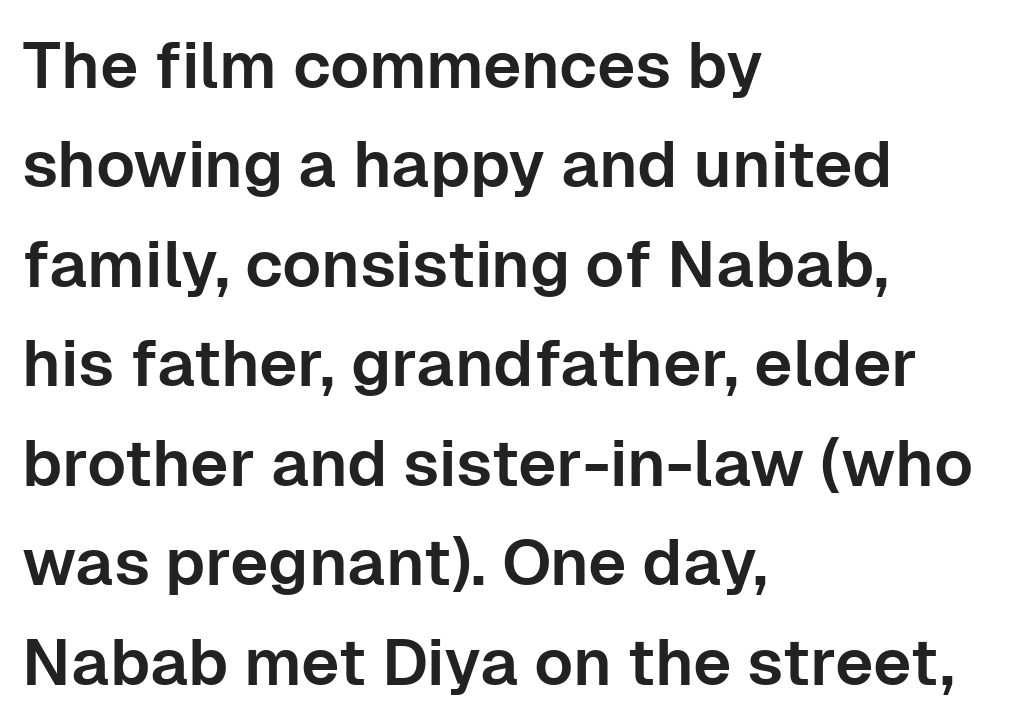
The image shows 65 px sans-serif type, upright; set left-aligned, normal line spacing (1.53x), normal letter spacing, not underlined; low stroke contrast and a medium x-height.
